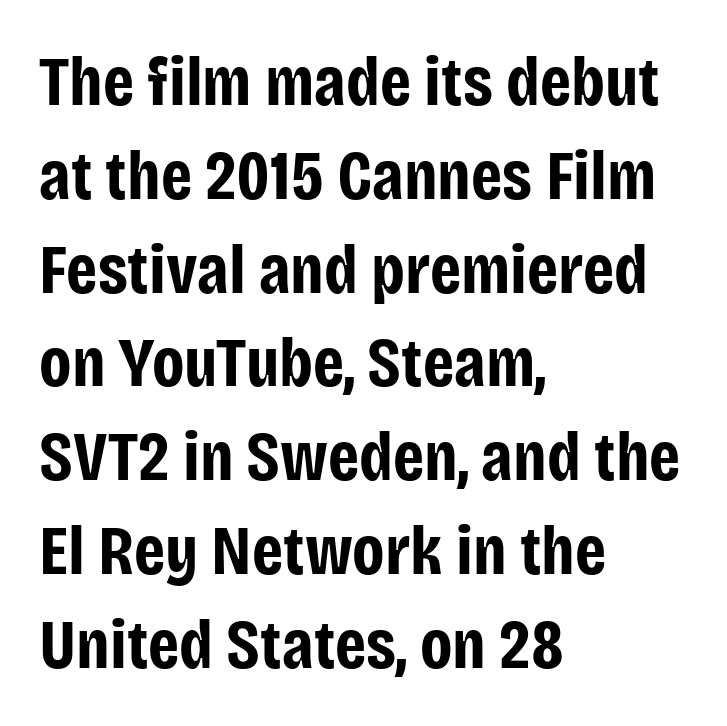
{"serif": "no", "italic": "no", "bold": "yes", "weight": "bold", "width": "condensed", "stroke_contrast": "low", "x_height": "large", "monospaced": "no", "underline": "no", "align": "left", "line_spacing": "normal", "line_spacing_ratio": 1.34, "letter_spacing": "normal", "letter_spacing_em": 0.0, "glyph_px": 70}
